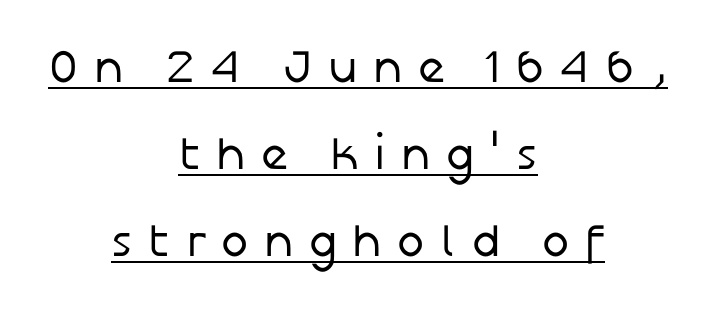
{"serif": "no", "italic": "no", "bold": "no", "weight": "regular", "width": "normal", "stroke_contrast": "low", "x_height": "medium", "monospaced": "no", "underline": "yes", "align": "center", "line_spacing_ratio": 1.89, "letter_spacing": "wide", "letter_spacing_em": 0.33, "glyph_px": 46}
